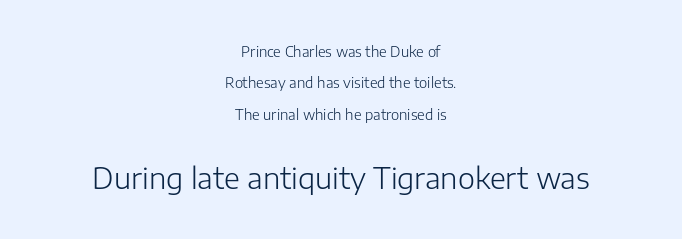
Q: Is the text bold? A: No.
Q: Is the text italic (slanted)? A: No, it is upright.
Q: Is the typeface a serif or a sans-serif typeface? A: Sans-serif.
Q: Is the text underlined? A: No.
Q: How is the paragraph aligned? A: Centered.
Q: Is the spacing between letters normal or unusually wide? A: Normal.
Q: Is the spacing between lines tight, normal or loose? A: Loose.
Q: Which block of text is set in a larger size, the first (top) or the second (bottom)? A: The second (bottom) one.
Q: Width (condensed, normal, or wide)? A: Normal.
Q: Stroke contrast? A: Low.
Q: x-height? A: Medium.
Q: Monospaced? A: No.
